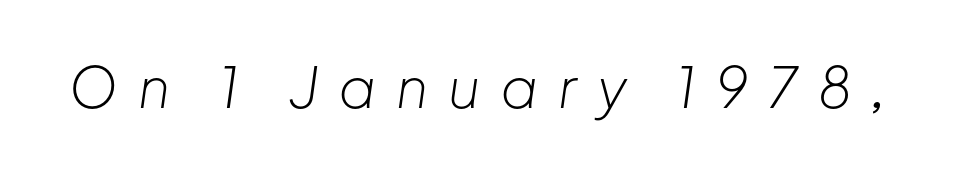
Q: Is the text bold? A: No.
Q: Is the text italic (slanted)? A: Yes, it leans right by about 8 degrees.
Q: Is the text underlined? A: No.
Q: Is the spacing between letters normal or unusually wide? A: Unusually wide.
Q: Width (condensed, normal, or wide)? A: Normal.
Q: Stroke contrast? A: Low.
Q: x-height? A: Medium.
Q: Monospaced? A: No.
